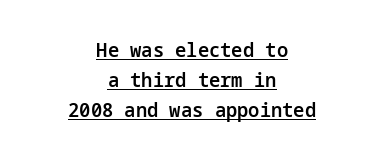
Successive baselines arrive at the customary interval. The face used here is rendered with its standard letterfit. The passage shown is semibold, sitting just below true bold. The sample's only ornament is a line tracing under the words. Unlike italic type, these characters show no tilt at all. The rendering positions every line midway between the sides.
